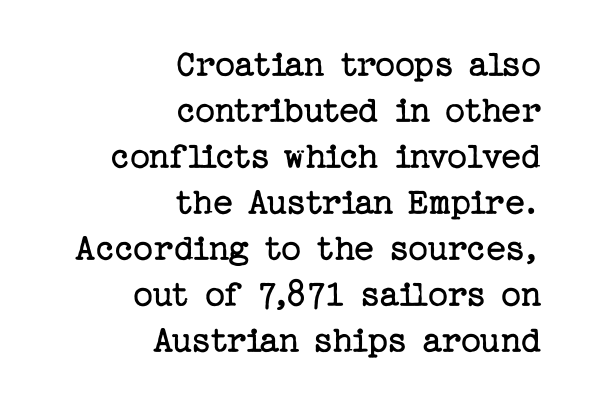
The image shows 39 px regular-weight serif type, upright; set right-aligned, line spacing 1.18x, normal letter spacing, not underlined; low stroke contrast and a medium x-height.
